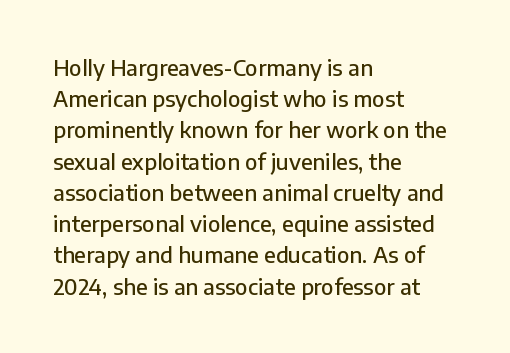
The image shows 22 px text type, upright; set left-aligned, normal line spacing (1.42x), normal letter spacing, not underlined.
